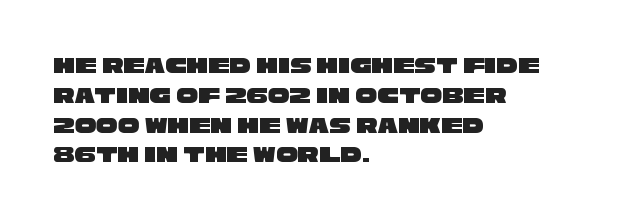
Q: Is the text underlined? A: No.
Q: How is the paragraph aligned? A: Left-aligned.
Q: Is the spacing between letters normal or unusually wide? A: Normal.
